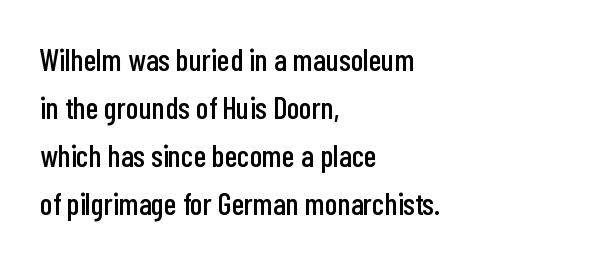
Q: Is the text italic (slanted)? A: No, it is upright.
Q: Is the typeface a serif or a sans-serif typeface? A: Sans-serif.
Q: Is the text underlined? A: No.
Q: How is the paragraph aligned? A: Left-aligned.
Q: Is the spacing between letters normal or unusually wide? A: Normal.
Q: Is the spacing between lines tight, normal or loose? A: Normal.
Q: Width (condensed, normal, or wide)? A: Condensed.
Q: Stroke contrast? A: Low.
Q: x-height? A: Medium.
Q: Monospaced? A: No.
